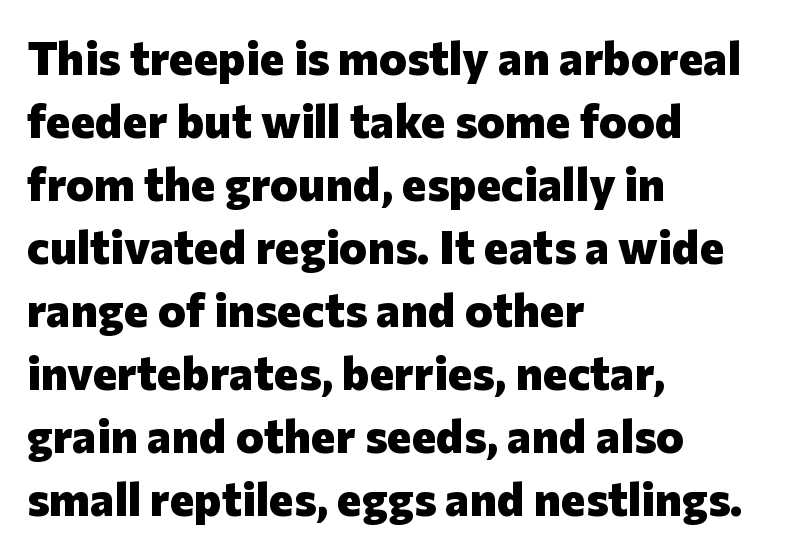
{"serif": "no", "italic": "no", "bold": "yes", "weight": "heavy", "width": "normal", "stroke_contrast": "low", "x_height": "medium", "monospaced": "no", "underline": "no", "align": "left", "line_spacing": "normal", "line_spacing_ratio": 1.34, "letter_spacing": "normal", "letter_spacing_em": 0.0, "glyph_px": 47}
